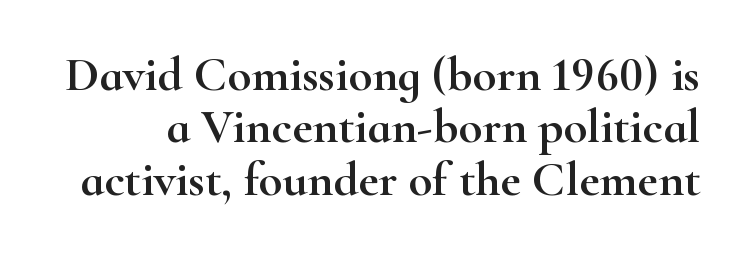
Q: Is the text italic (slanted)? A: No, it is upright.
Q: Is the typeface a serif or a sans-serif typeface? A: Serif.
Q: Is the text underlined? A: No.
Q: Is the spacing between letters normal or unusually wide? A: Normal.
Q: Is the spacing between lines tight, normal or loose? A: Tight.
Q: Width (condensed, normal, or wide)? A: Wide.
Q: Stroke contrast? A: High.
Q: x-height? A: Small.
Q: Monospaced? A: No.
